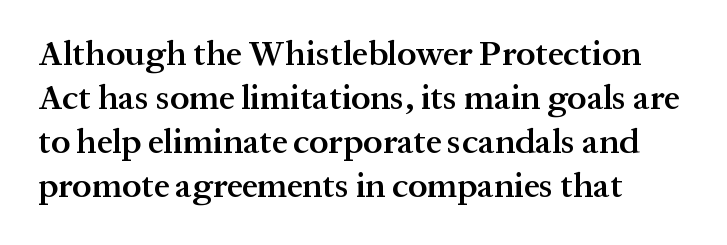
The image shows 35 px semibold serif type, upright; set left-aligned, normal line spacing (1.26x), normal letter spacing, not underlined; medium stroke contrast and a medium x-height.
